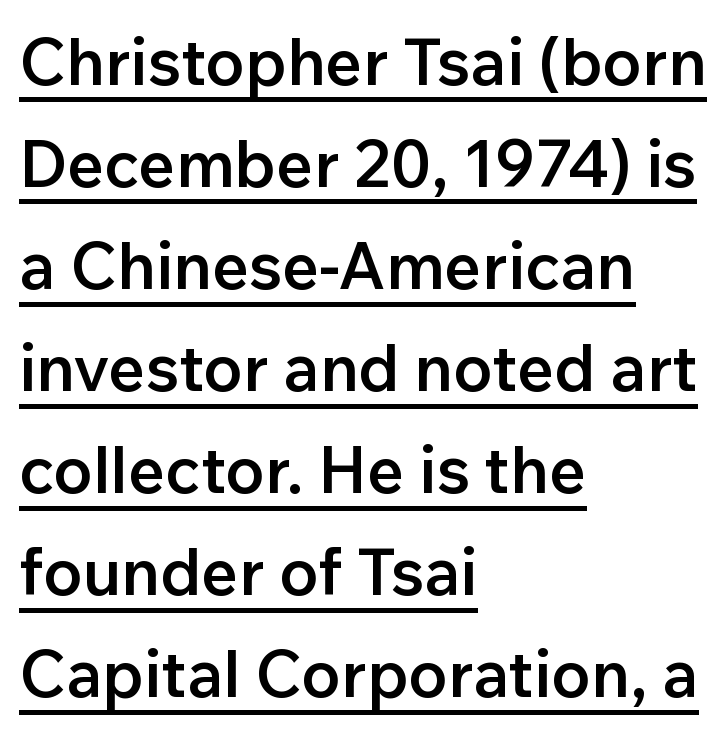
Summary of vertical rhythm: regular, with standard interline spacing. Ascenders rise straight up at ninety degrees. The passage shown is typed in a proportional face where columns would drift. The specimen includes a rule beneath the text block's lines. Nope, no serifs anywhere on these letters.
